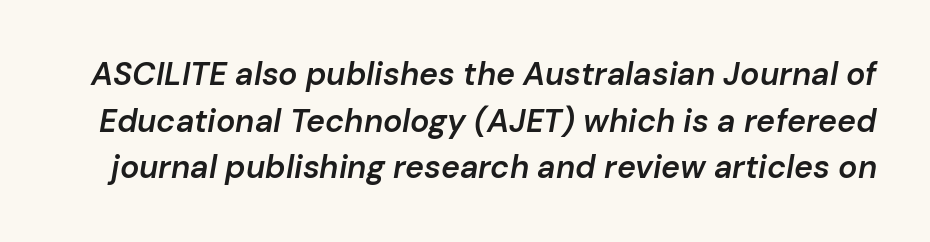
Q: Is the text bold? A: Semi-bold.
Q: Is the text italic (slanted)? A: Yes, it leans right by about 10 degrees.
Q: Is the text underlined? A: No.
Q: Is the spacing between letters normal or unusually wide? A: Normal.
Q: Is the spacing between lines tight, normal or loose? A: Normal.
Q: Width (condensed, normal, or wide)? A: Normal.
Q: Stroke contrast? A: Low.
Q: x-height? A: Medium.
Q: Monospaced? A: No.
